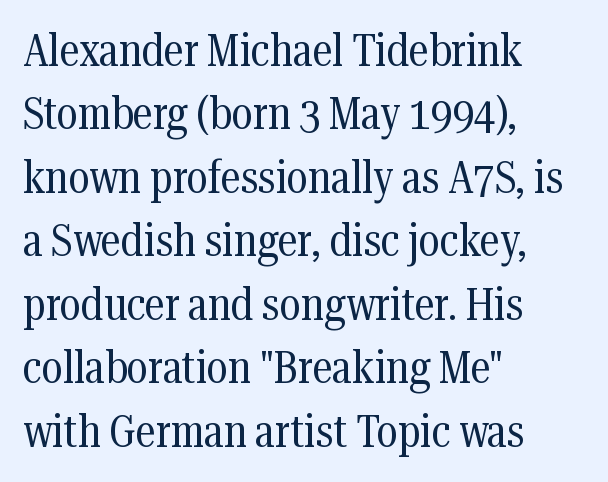
{"serif": "yes", "italic": "no", "bold": "no", "weight": "regular", "width": "condensed", "stroke_contrast": "medium", "x_height": "medium", "monospaced": "no", "underline": "no", "align": "left", "line_spacing": "normal", "line_spacing_ratio": 1.38, "letter_spacing": "normal", "letter_spacing_em": 0.0, "glyph_px": 46}
